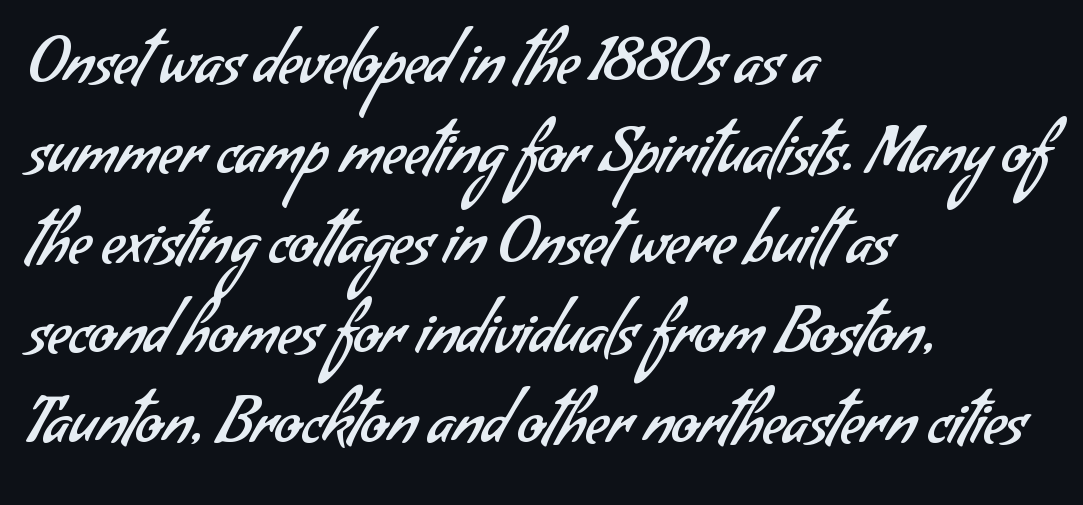
Q: Is the text bold? A: No.
Q: Is the typeface a serif or a sans-serif typeface? A: Sans-serif.
Q: Is the text underlined? A: No.
Q: How is the paragraph aligned? A: Left-aligned.
Q: Is the spacing between letters normal or unusually wide? A: Normal.
Q: Is the spacing between lines tight, normal or loose? A: Normal.
Q: Width (condensed, normal, or wide)? A: Normal.
Q: Stroke contrast? A: Low.
Q: x-height? A: Small.
Q: Monospaced? A: No.
